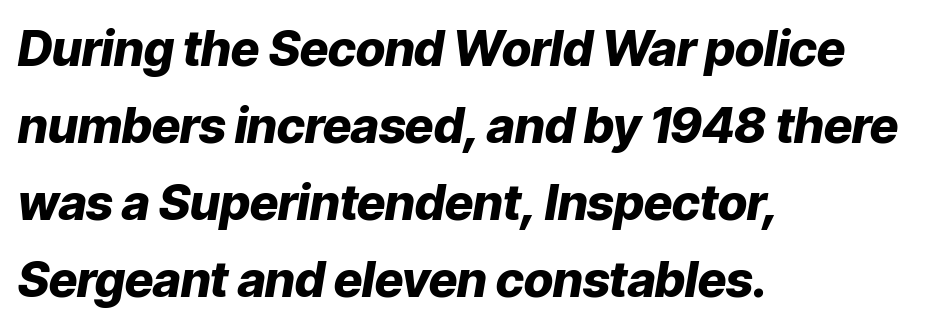
Its strokes are broad and dark, the hallmark of bold type. This block has exactly the height ordinary leading produces. Has an underline been added? It has not. The compositor pushed each line to the left boundary. The passage shown has conventional tracking throughout.
